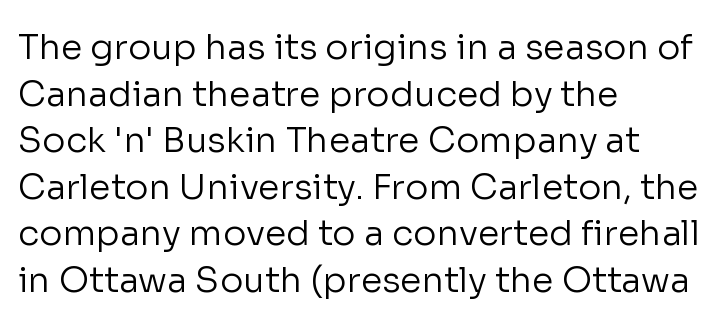
{"serif": "no", "italic": "no", "bold": "no", "weight": "regular", "width": "normal", "stroke_contrast": "low", "x_height": "medium", "monospaced": "no", "underline": "no", "align": "left", "line_spacing": "normal", "line_spacing_ratio": 1.33, "letter_spacing": "normal", "letter_spacing_em": 0.0, "glyph_px": 35}
